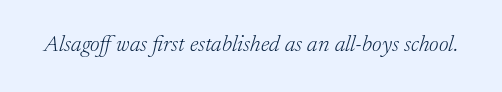
Observe the lean: these are italic letterforms. Plain, unruled lines of type. Compared with a typical body face, this is equally light or lighter still. Letter spacing: default.
